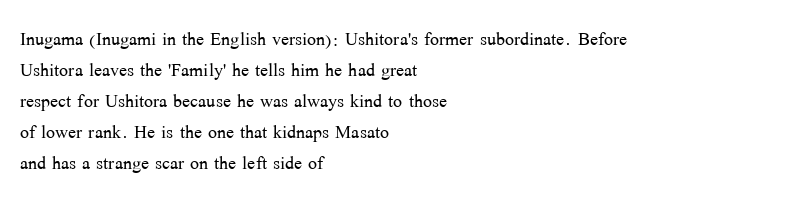
The image shows 24 px text type, upright; set left-aligned, normal line spacing (1.29x), normal letter spacing, not underlined.
